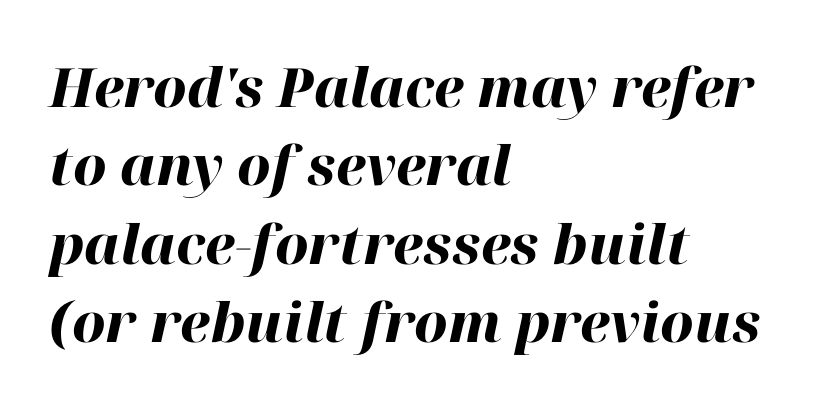
Character widths vary here, with narrow letters taking less room than wide ones. Words appear dense and cohesive because spacing is normal. Reading down the block, your eye returns to a fixed left position each line. The characters look thick and weighty, a clear bold. The rows are spaced the way most documents space them. Just letters on the line, the space beneath them empty.
